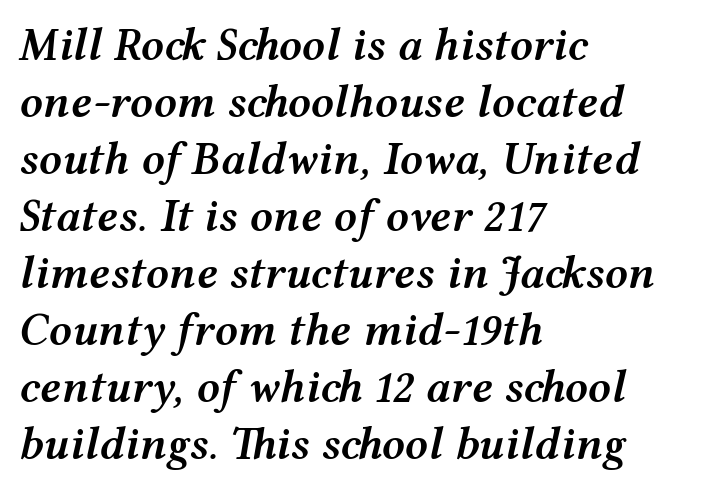
Q: Is the text bold? A: Semi-bold.
Q: Is the text italic (slanted)? A: Yes, it leans right by about 12 degrees.
Q: Is the text underlined? A: No.
Q: How is the paragraph aligned? A: Left-aligned.
Q: Is the spacing between letters normal or unusually wide? A: Normal.
Q: Width (condensed, normal, or wide)? A: Wide.
Q: Stroke contrast? A: Medium.
Q: x-height? A: Medium.
Q: Monospaced? A: No.
